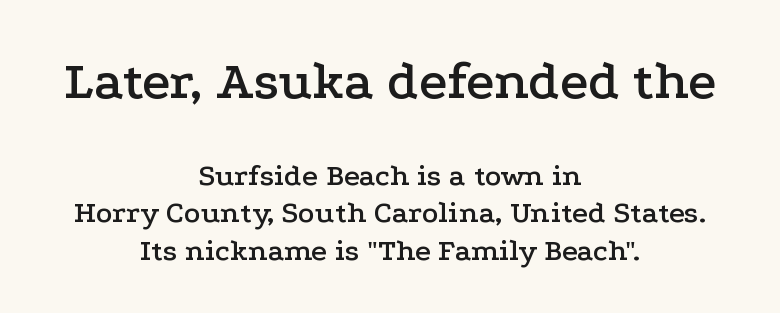
This is roman type, the default non-slanted kind. Old-style or modern, the face here clearly has serifs. Do the characters align in a grid? No, the font is proportional. Only glyphs here, with clear space below each row. The upper block of text is set noticeably larger than the block beneath it. Notice how the passage keeps no hard edge, just a central spine.
